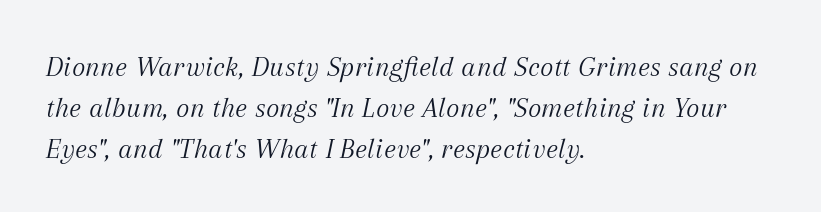
{"serif": "yes", "italic": "yes", "lean": "right", "slant_degrees": 12, "bold": "no", "weight": "light", "width": "normal", "stroke_contrast": "medium", "x_height": "medium", "monospaced": "no", "underline": "no", "align": "left", "line_spacing": "normal", "line_spacing_ratio": 1.41, "letter_spacing": "normal", "letter_spacing_em": 0.0, "glyph_px": 29}
